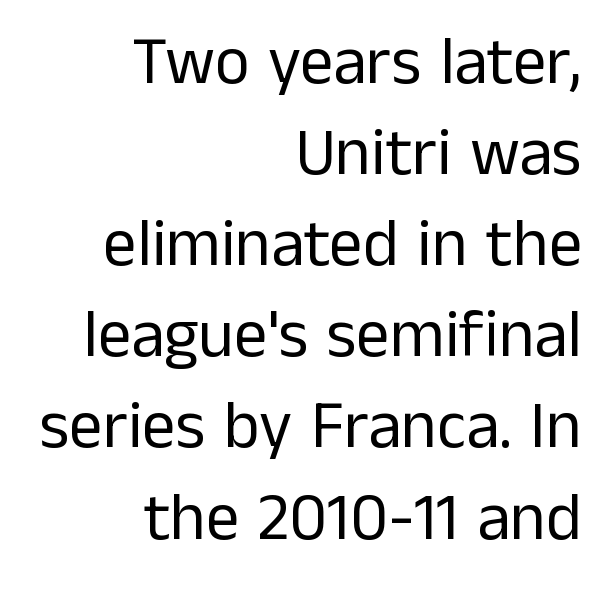
The image shows 67 px regular-weight sans-serif type, upright; set right-aligned, normal line spacing (1.36x), normal letter spacing, not underlined; low stroke contrast and a medium x-height.
